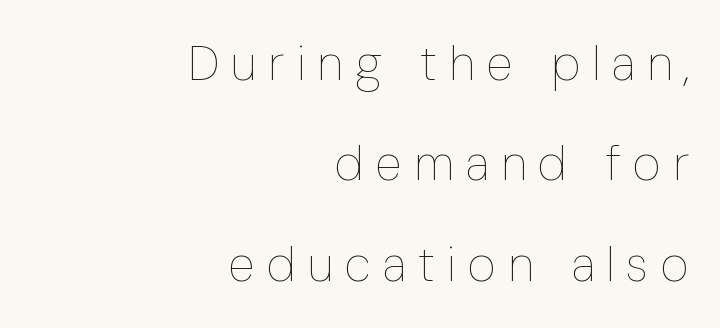
Q: Is the text bold? A: No.
Q: Is the text italic (slanted)? A: No, it is upright.
Q: Is the text underlined? A: No.
Q: How is the paragraph aligned? A: Right-aligned.
Q: Is the spacing between letters normal or unusually wide? A: Unusually wide.
Q: Is the spacing between lines tight, normal or loose? A: Loose.
Q: Width (condensed, normal, or wide)? A: Condensed.
Q: Stroke contrast? A: Low.
Q: x-height? A: Medium.
Q: Monospaced? A: No.
